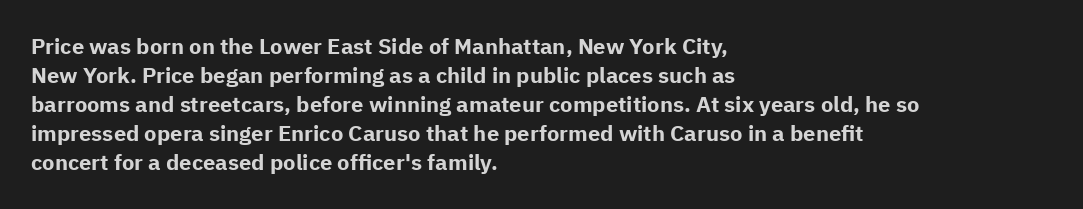
{"italic": "no", "bold": "yes", "underline": "no", "align": "left", "line_spacing": "normal", "line_spacing_ratio": 1.32, "letter_spacing": "normal", "letter_spacing_em": 0.0, "glyph_px": 22}
